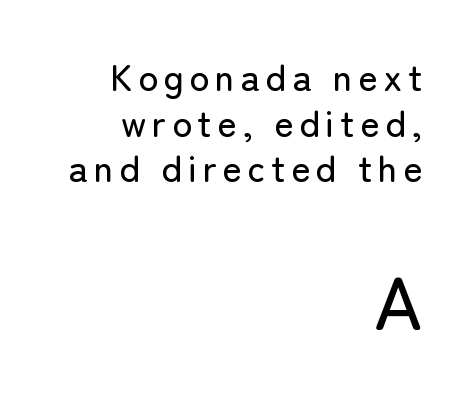
Serif or sans? Sans — the stroke terminals are bare. Bare-footed words on every line. Alignment: flush right. The passage shown is typed in a proportional face where columns would drift.
